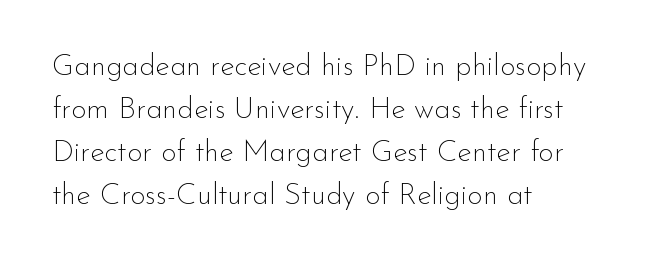
The image shows 30 px thin sans-serif type, upright; set left-aligned, normal line spacing (1.43x), normal letter spacing, not underlined; low stroke contrast and a small x-height.
